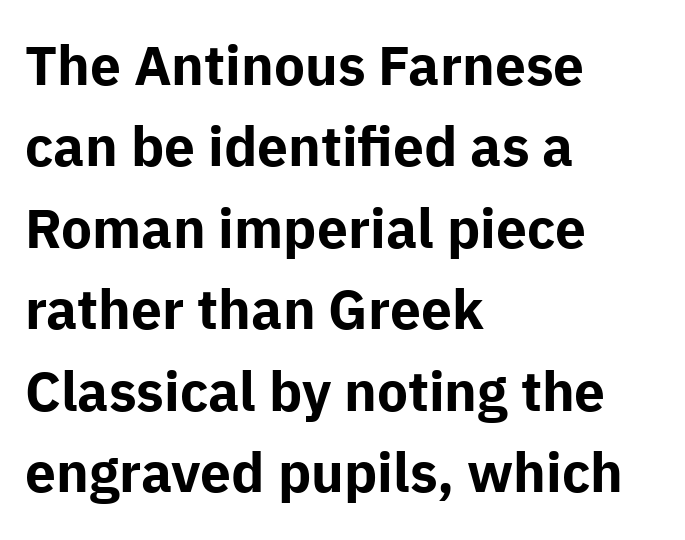
The lines in this sample share a left origin and differ only in where they stop. The sample has been set heavy, in full bold. Between one letter and the next there's only the usual sliver of space. Observe the absence of serifs on each vertical stroke in this sample. No italicization has been applied; the sample stays upright. Regular leading.
